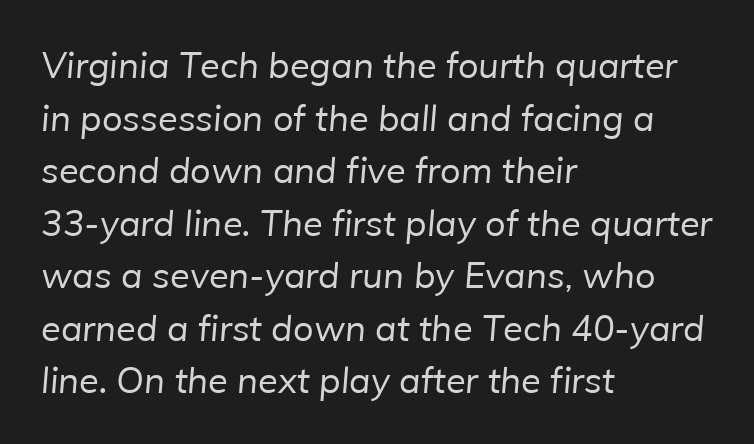
{"serif": "no", "bold": "no", "weight": "regular", "width": "normal", "stroke_contrast": "low", "x_height": "medium", "monospaced": "no", "underline": "no", "align": "left", "line_spacing": "normal", "line_spacing_ratio": 1.46, "letter_spacing": "normal", "letter_spacing_em": 0.0, "glyph_px": 36}
